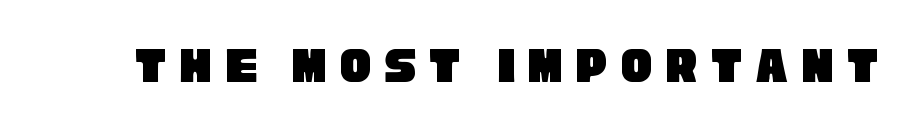
Q: Is the typeface a serif or a sans-serif typeface? A: Sans-serif.
Q: Is the text underlined? A: No.
Q: Is the spacing between letters normal or unusually wide? A: Unusually wide.
Q: Width (condensed, normal, or wide)? A: Condensed.
Q: Stroke contrast? A: Low.
Q: x-height? A: Large.
Q: Monospaced? A: No.
